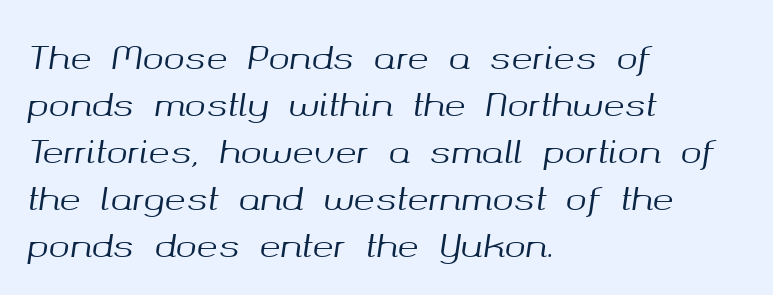
{"italic": "yes", "lean": "right", "slant_degrees": 8, "width": "normal", "stroke_contrast": "medium", "x_height": "medium", "monospaced": "no", "underline": "no", "align": "left", "line_spacing": "normal", "line_spacing_ratio": 1.47, "letter_spacing": "normal", "letter_spacing_em": 0.0, "glyph_px": 32}
